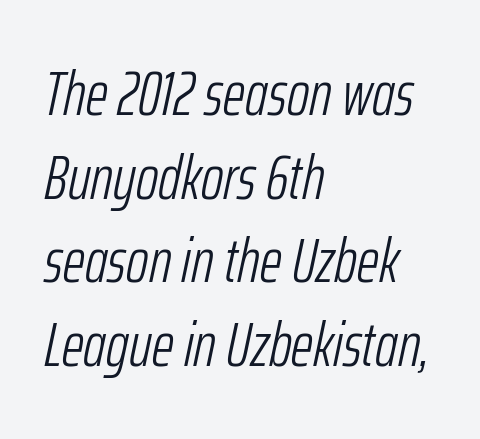
{"italic": "yes", "lean": "right", "slant_degrees": 12, "bold": "no", "weight": "light", "width": "condensed", "stroke_contrast": "low", "x_height": "medium", "monospaced": "no", "underline": "no", "align": "left", "line_spacing": "normal", "line_spacing_ratio": 1.35, "letter_spacing": "normal", "letter_spacing_em": 0.0, "glyph_px": 62}
